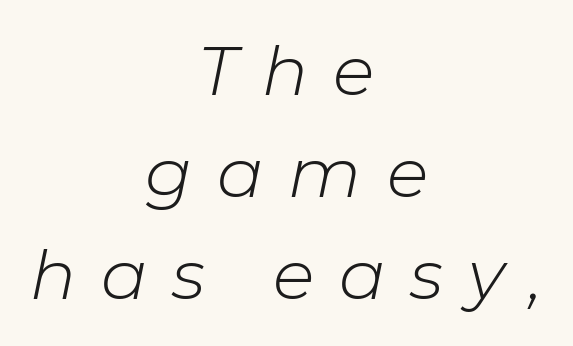
The face used here is proportionally spaced, like ordinary book or web type. Tall strokes in this sample are angled rather than plumb. Tracking here is generous; glyphs stand well apart from one another. Counters stay open thanks to moderate or lighter strokes.
